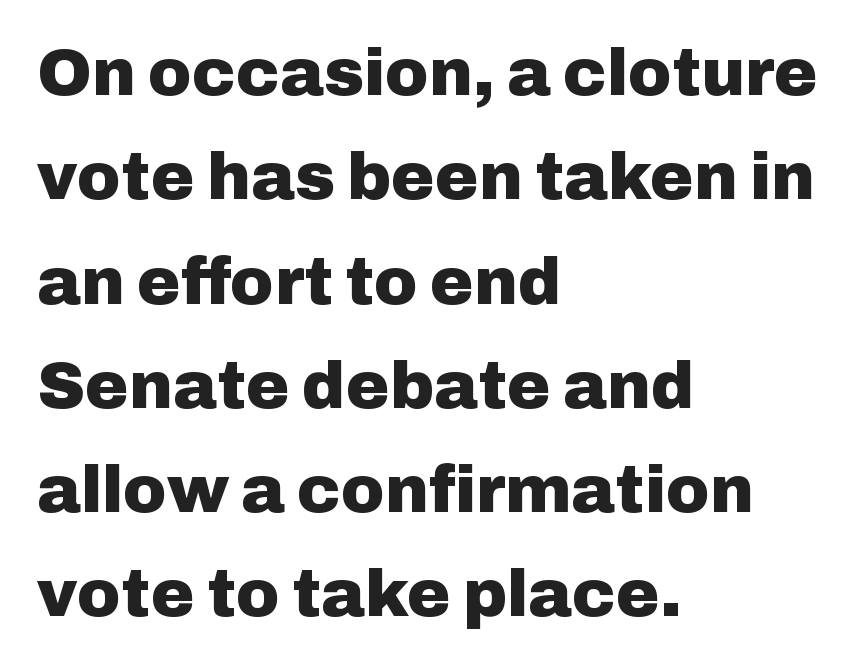
The image shows 66 px heavy sans-serif type, upright; set left-aligned, normal line spacing (1.58x), normal letter spacing, not underlined; low stroke contrast and a medium x-height.
